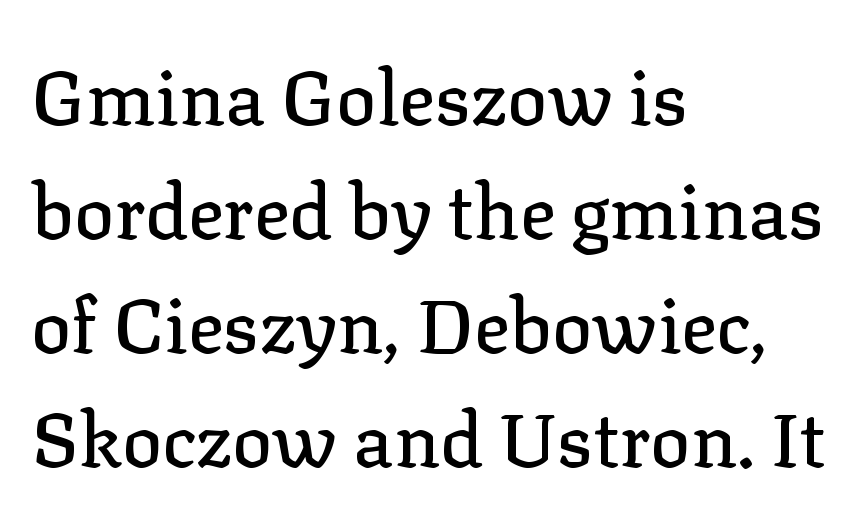
Q: Is the text italic (slanted)? A: No, it is upright.
Q: Is the typeface a serif or a sans-serif typeface? A: Serif.
Q: Is the text underlined? A: No.
Q: How is the paragraph aligned? A: Left-aligned.
Q: Is the spacing between letters normal or unusually wide? A: Normal.
Q: Is the spacing between lines tight, normal or loose? A: Normal.
Q: Width (condensed, normal, or wide)? A: Normal.
Q: Stroke contrast? A: Low.
Q: x-height? A: Medium.
Q: Monospaced? A: No.
